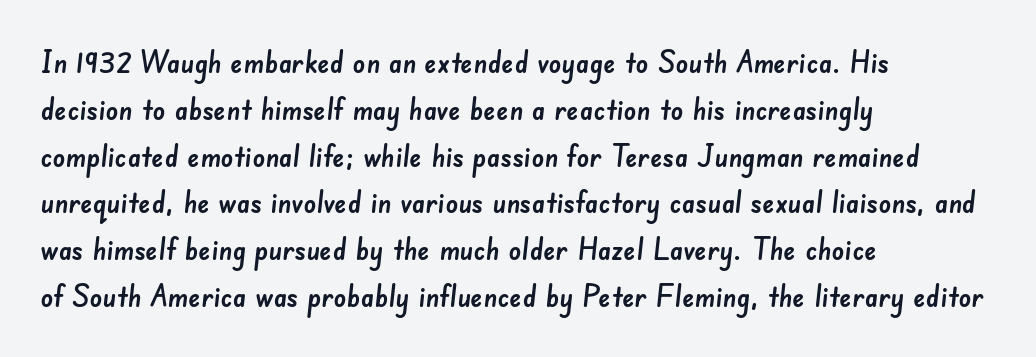
The text was rendered using a sans face with plain stroke endings. Look at the tracking — it's just the regular setting, nothing added. You could not count columns in this text — the font is proportionally spaced. The baseline area is clear.
